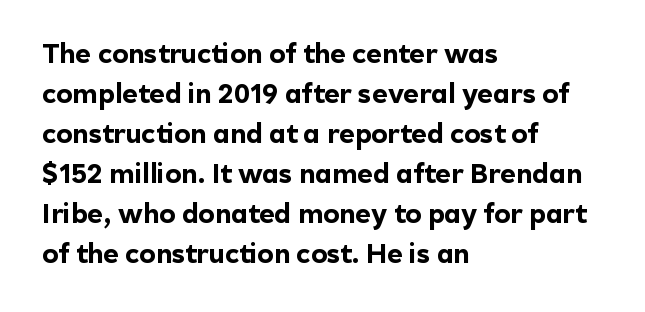
Q: Is the text bold? A: Yes.
Q: Is the text italic (slanted)? A: No, it is upright.
Q: Is the text underlined? A: No.
Q: How is the paragraph aligned? A: Left-aligned.
Q: Is the spacing between letters normal or unusually wide? A: Normal.
Q: Is the spacing between lines tight, normal or loose? A: Normal.
